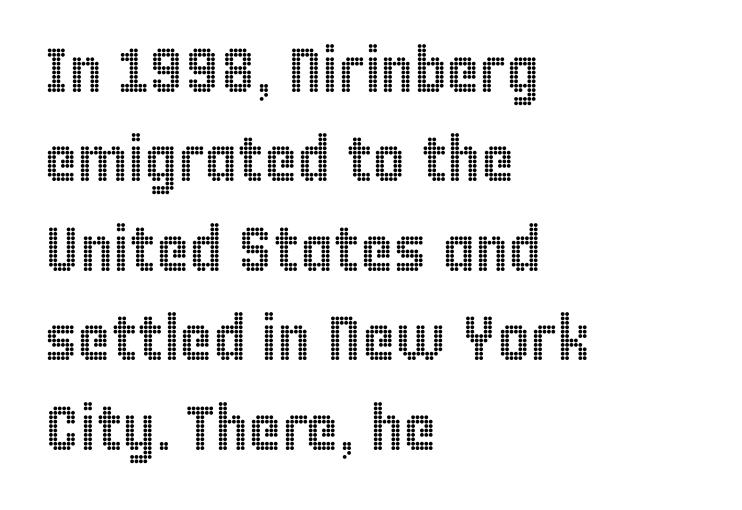
The image shows 63 px condensed type, upright; set left-aligned, normal line spacing (1.42x), normal letter spacing, not underlined; a large x-height.
